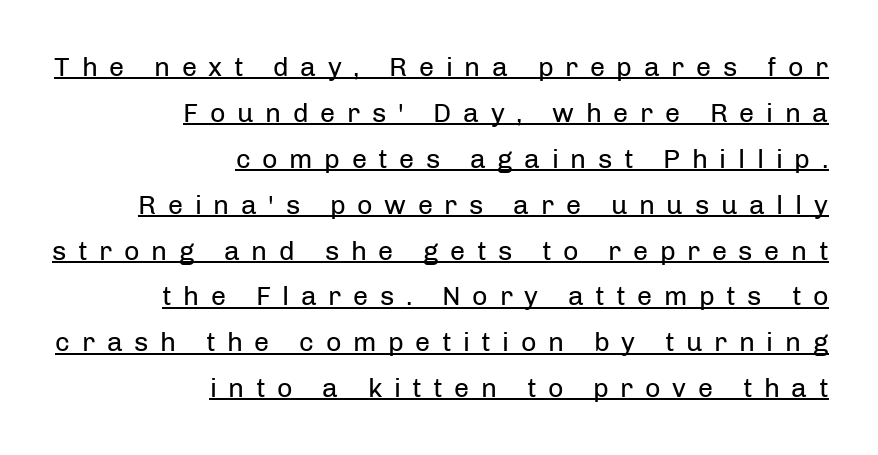
Does the leading feel generous? No, just average. A rule runs beneath these lines of type. The rendering anchors every line to the right-hand side. How are the letters spaced? Widely, with obvious added tracking. This is roman type, the default non-slanted kind. The font is comparable to plain body text, perhaps lighter.
